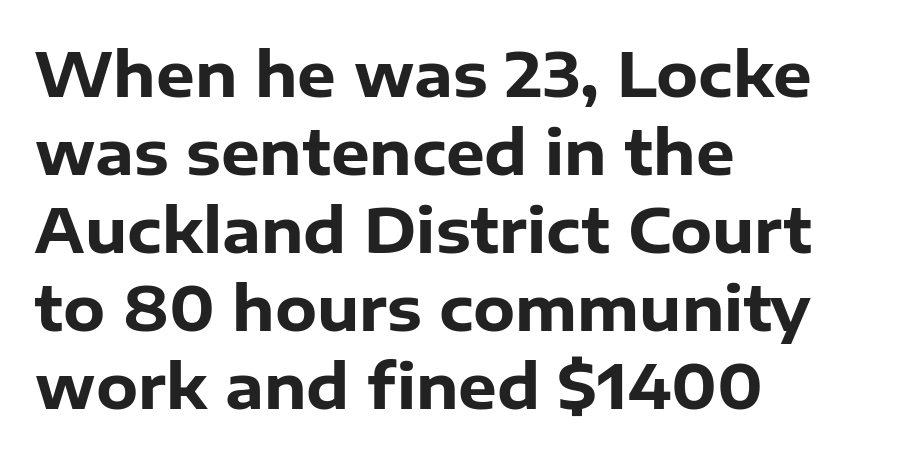
The image shows 61 px heavy sans-serif type, upright; set left-aligned, normal line spacing (1.28x), normal letter spacing, not underlined; low stroke contrast and a medium x-height.
